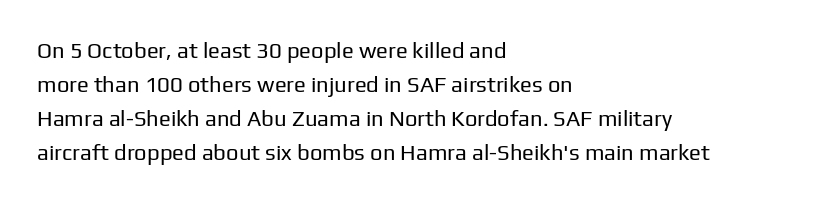
The image shows 22 px text type, upright; set left-aligned, normal line spacing (1.54x), normal letter spacing, not underlined.
